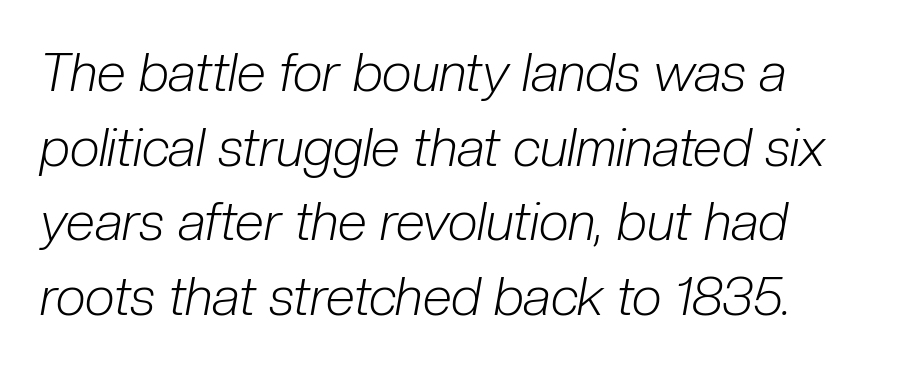
{"italic": "yes", "lean": "right", "slant_degrees": 10, "bold": "no", "weight": "light", "width": "condensed", "stroke_contrast": "low", "x_height": "medium", "monospaced": "no", "underline": "no", "align": "left", "line_spacing": "normal", "line_spacing_ratio": 1.41, "letter_spacing": "normal", "letter_spacing_em": 0.0, "glyph_px": 53}
